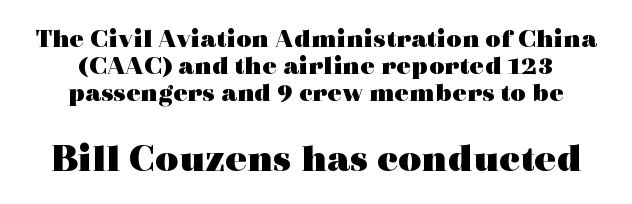
Think of a printed novel: that variable character pitch is what you see here. The more generous point size was reserved for the lower chunk. Underlining? Definitely not there. Every letter is thick-stroked: bold, no question.
